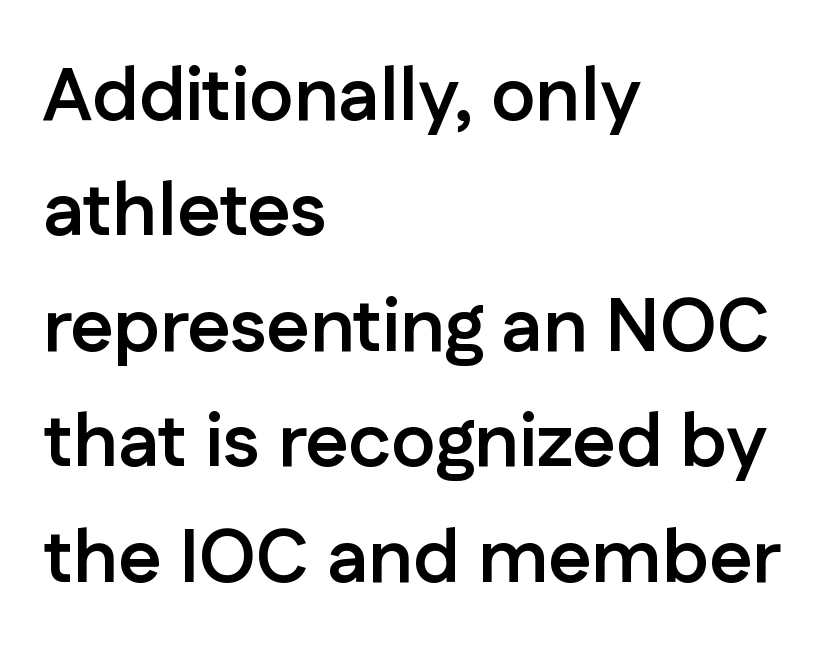
Nope, not italic — everything's standing straight. This rendering features lettering with no underline. Tracking value appears to be zero — textbook default spacing. This sample has the flowing, uneven cadence of proportional lettering.
